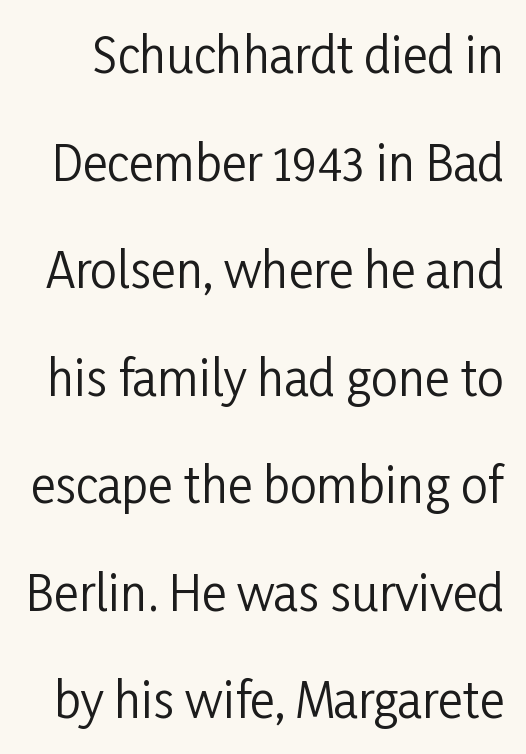
Q: Is the text bold? A: No.
Q: Is the text italic (slanted)? A: No, it is upright.
Q: Is the typeface a serif or a sans-serif typeface? A: Sans-serif.
Q: Is the text underlined? A: No.
Q: Is the spacing between letters normal or unusually wide? A: Normal.
Q: Is the spacing between lines tight, normal or loose? A: Loose.
Q: Width (condensed, normal, or wide)? A: Condensed.
Q: Stroke contrast? A: Low.
Q: x-height? A: Medium.
Q: Monospaced? A: No.
